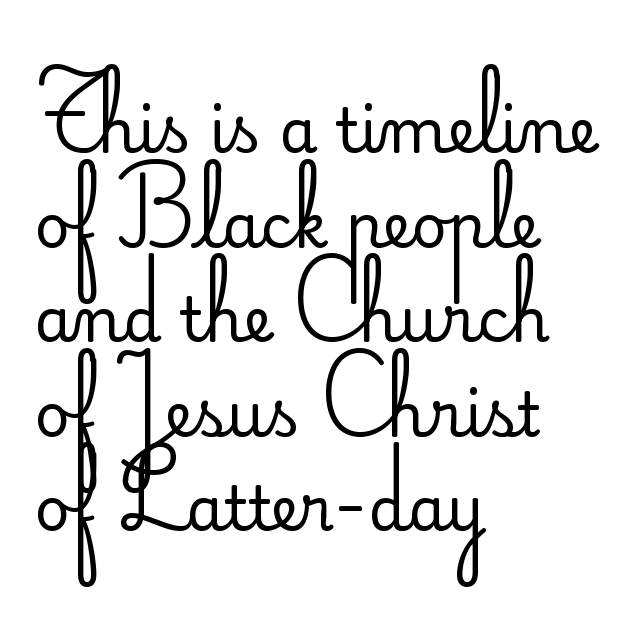
The face looks like a standard text weight, possibly lighter. The face used here is proportionally spaced, like ordinary book or web type. This is the regular roman posture of the typeface. Standard letterfit; no display-style spreading of the glyphs. Note: no serifs on the glyphs. Vertically, the passage feels balanced, rows spaced as you'd expect.
